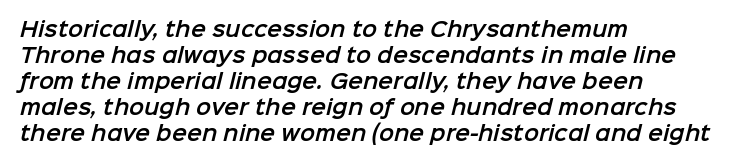
The leading is moderate, giving the passage an even texture. Leftover space on each line is placed entirely after the last word. A clean baseline with only descenders dipping below it. In terms of letterspacing, this is plain default setting.
